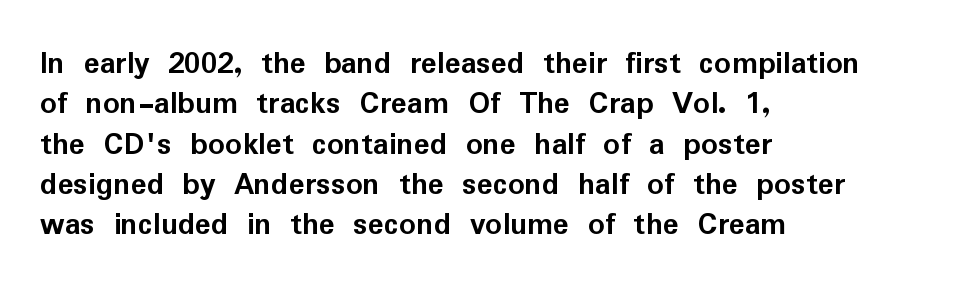
Q: Is the text bold? A: Yes.
Q: Is the text italic (slanted)? A: No, it is upright.
Q: Is the typeface a serif or a sans-serif typeface? A: Sans-serif.
Q: Is the text underlined? A: No.
Q: How is the paragraph aligned? A: Left-aligned.
Q: Is the spacing between letters normal or unusually wide? A: Normal.
Q: Width (condensed, normal, or wide)? A: Normal.
Q: Stroke contrast? A: Low.
Q: x-height? A: Medium.
Q: Monospaced? A: No.
